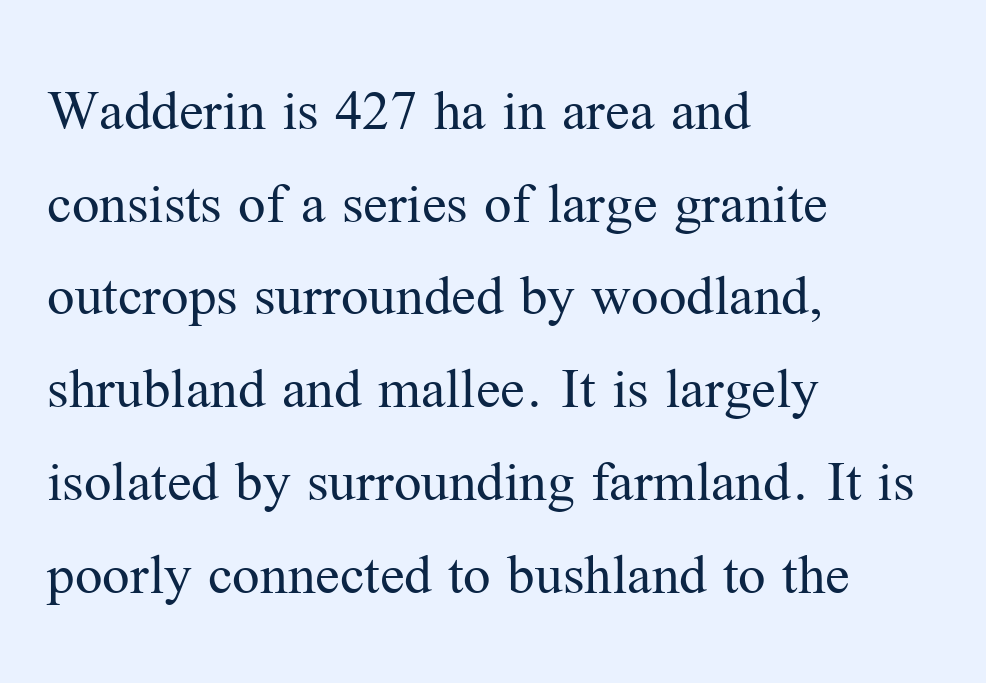
The image shows 61 px regular-weight serif type, upright; set left-aligned, normal line spacing (1.52x), normal letter spacing, not underlined; medium stroke contrast and a medium x-height.
